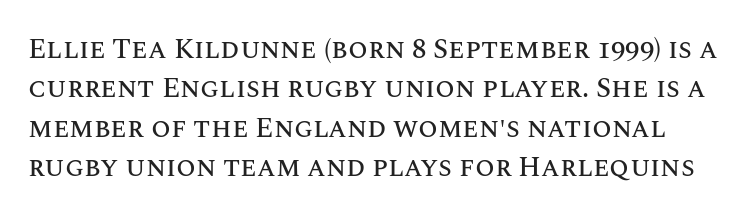
The image shows 28 px text type, upright; set normal line spacing (1.41x), normal letter spacing, not underlined; medium stroke contrast and a large x-height.
